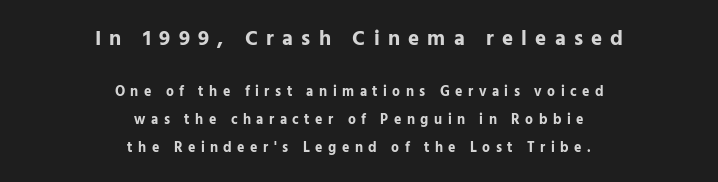
There is plenty of visible air inserted between adjacent glyphs. The block of text is sparse from top to bottom, with ample space between rows. The emphasis by scale lands on block number one, above. Every row of glyphs is offset so its center matches the block's center. A typesetter would mark this as roman, not italic.
